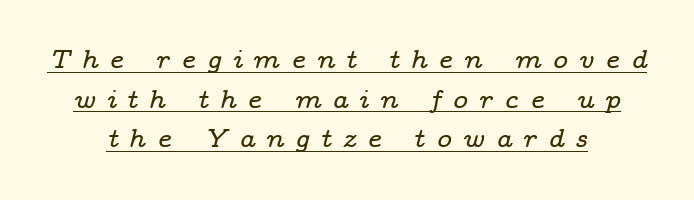
Beneath each row of characters lies a ruled line. Substantial extra tracking has been applied to these lines. Honestly, the row spacing looks completely unremarkable. These lines were composed using italics.
